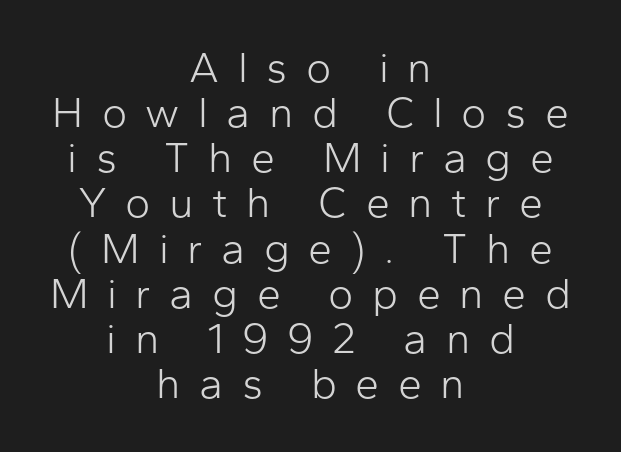
{"serif": "no", "italic": "no", "bold": "no", "weight": "light", "width": "normal", "stroke_contrast": "low", "x_height": "medium", "monospaced": "no", "underline": "no", "align": "center", "line_spacing": "tight", "line_spacing_ratio": 1.05, "letter_spacing": "wide", "letter_spacing_em": 0.43, "glyph_px": 43}
